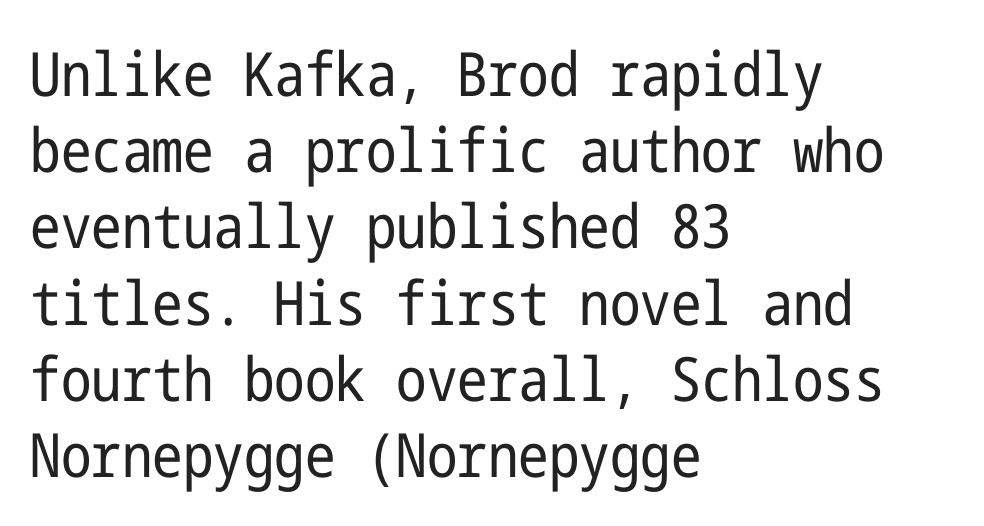
Q: Is the text bold? A: No.
Q: Is the text italic (slanted)? A: No, it is upright.
Q: Is the typeface a serif or a sans-serif typeface? A: Sans-serif.
Q: Is the text underlined? A: No.
Q: How is the paragraph aligned? A: Left-aligned.
Q: Is the spacing between letters normal or unusually wide? A: Normal.
Q: Is the spacing between lines tight, normal or loose? A: Normal.
Q: Width (condensed, normal, or wide)? A: Condensed.
Q: Stroke contrast? A: Low.
Q: x-height? A: Medium.
